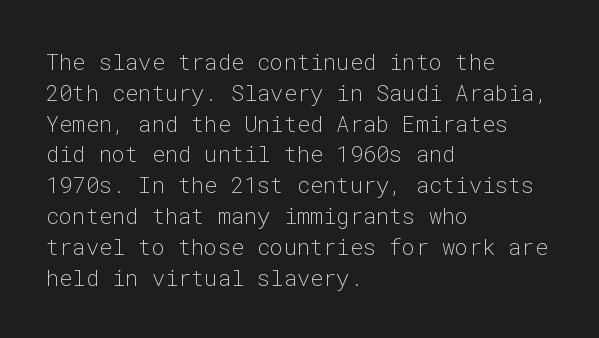
The image shows 22 px text type, upright; set left-aligned, normal line spacing (1.4x), normal letter spacing, not underlined.
